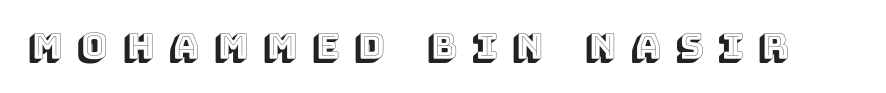
Upright lettering throughout. A clean baseline with only descenders dipping below it. Letter spacing: wide. Do the characters align in a grid? No, the font is proportional.
